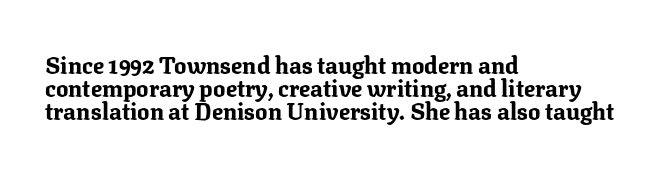
The image shows 23 px bold type, upright; set left-aligned, tight line spacing (1.01x), normal letter spacing, not underlined.
